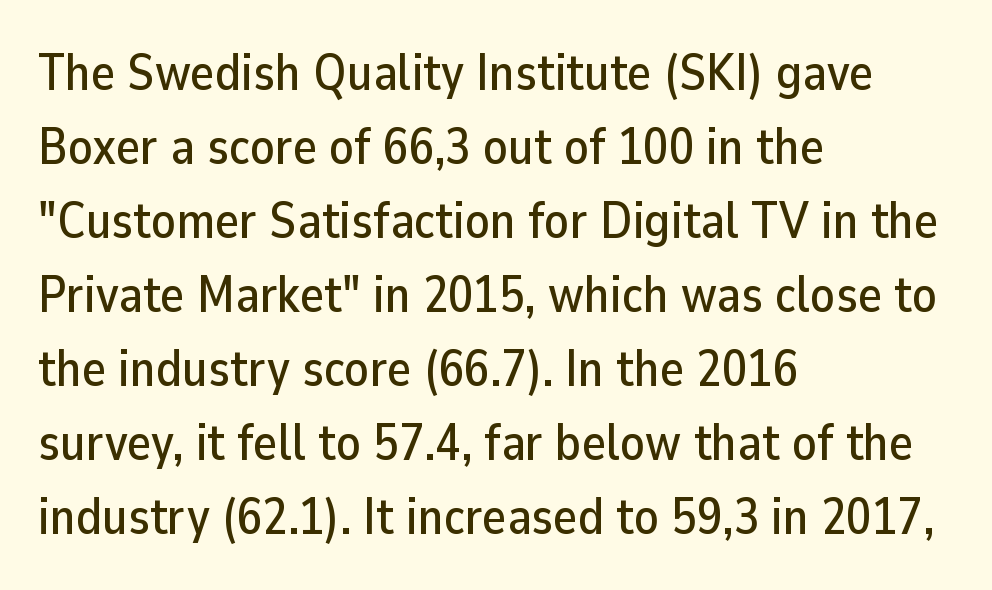
{"serif": "no", "italic": "no", "width": "normal", "stroke_contrast": "low", "x_height": "medium", "monospaced": "no", "underline": "no", "align": "left", "line_spacing": "normal", "line_spacing_ratio": 1.45, "letter_spacing": "normal", "letter_spacing_em": 0.0, "glyph_px": 51}
